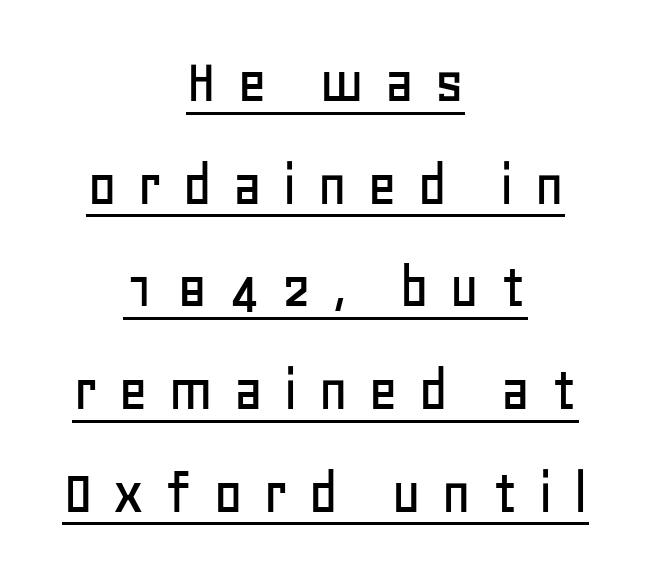
{"serif": "no", "italic": "no", "width": "normal", "stroke_contrast": "low", "x_height": "large", "monospaced": "no", "underline": "yes", "align": "center", "line_spacing": "normal", "line_spacing_ratio": 1.58, "letter_spacing": "wide", "letter_spacing_em": 0.3, "glyph_px": 65}
